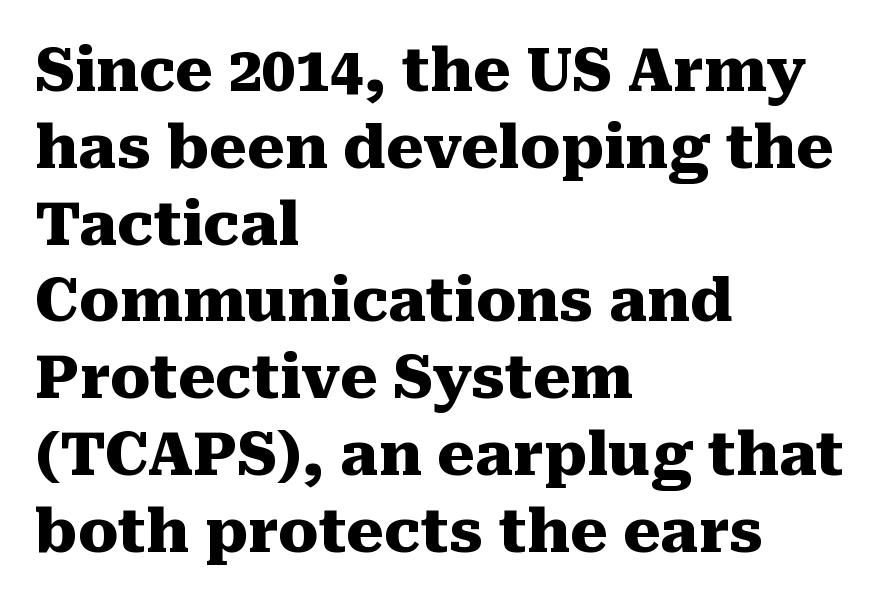
The image shows 60 px heavy serif type, upright; set left-aligned, normal line spacing (1.28x), normal letter spacing, not underlined; medium stroke contrast and a medium x-height.
